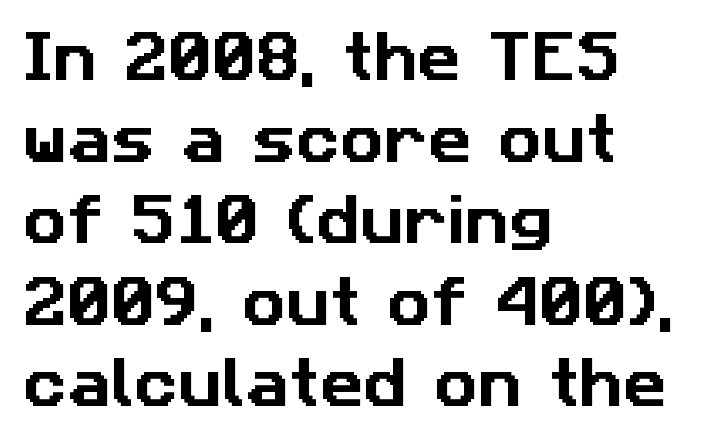
Vertically, the passage feels balanced, rows spaced as you'd expect. In terms of letterform style, serifs are entirely absent. Here the designer chose a conventional face with non-uniform glyph widths. Between one letter and the next there's only the usual sliver of space. The typesetter chose a ragged-right arrangement here.
